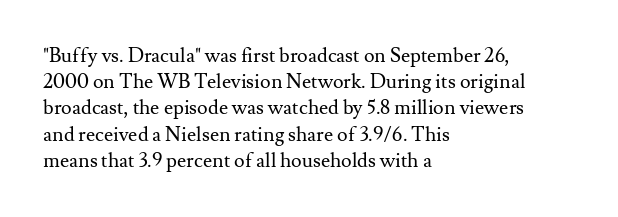
{"italic": "no", "bold": "no", "underline": "no", "align": "left", "line_spacing": "normal", "line_spacing_ratio": 1.31, "letter_spacing": "normal", "letter_spacing_em": 0.0, "glyph_px": 20}
